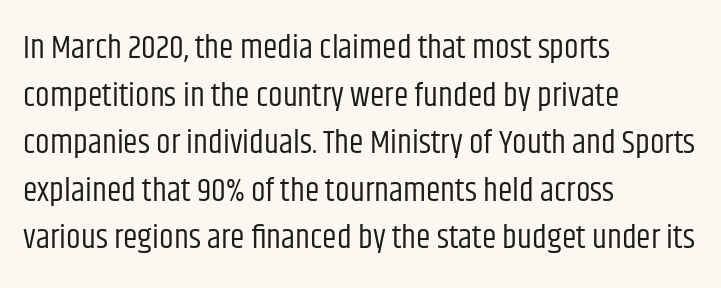
Q: Is the text bold? A: No.
Q: Is the text italic (slanted)? A: No, it is upright.
Q: Is the typeface a serif or a sans-serif typeface? A: Sans-serif.
Q: Is the text underlined? A: No.
Q: How is the paragraph aligned? A: Left-aligned.
Q: Is the spacing between letters normal or unusually wide? A: Normal.
Q: Is the spacing between lines tight, normal or loose? A: Normal.
Q: Width (condensed, normal, or wide)? A: Condensed.
Q: Stroke contrast? A: Low.
Q: x-height? A: Large.
Q: Monospaced? A: No.
